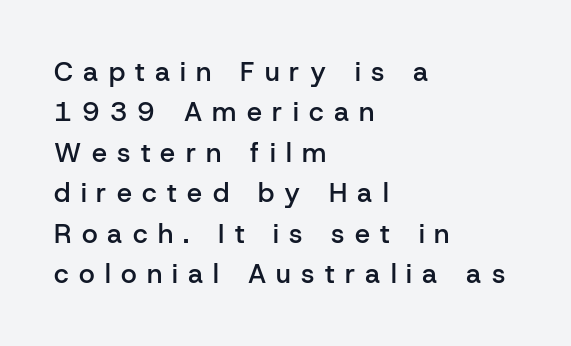
The image shows 27 px text type, upright; set left-aligned, normal line spacing (1.5x), unusually wide letter spacing (+0.38 em), not underlined.
